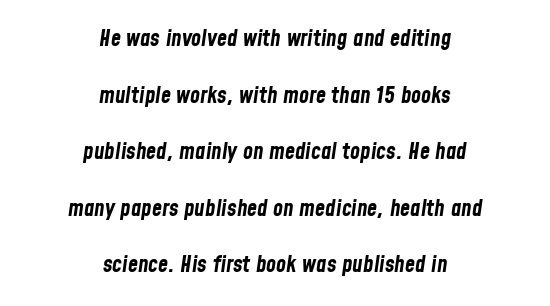
Q: Is the text bold? A: Yes.
Q: Is the text italic (slanted)? A: Yes, it leans right by about 8 degrees.
Q: Is the text underlined? A: No.
Q: How is the paragraph aligned? A: Centered.
Q: Is the spacing between letters normal or unusually wide? A: Normal.
Q: Is the spacing between lines tight, normal or loose? A: Loose.
